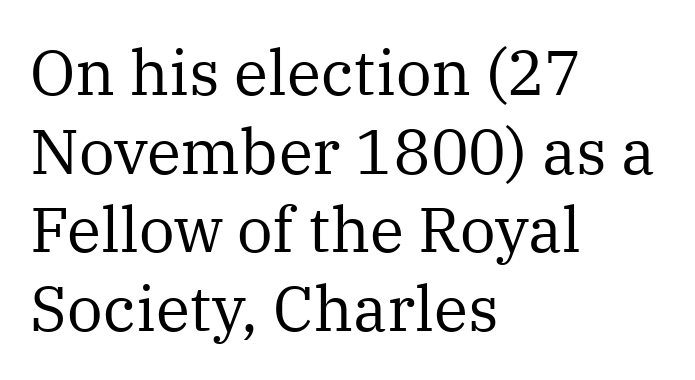
This sample uses an upright cut, with every glyph sitting square on the baseline. I'd call this a serif setting — the letters wear small feet. No chunkiness to these letters — they're not bold. This sample has the flowing, uneven cadence of proportional lettering. Leading matches the norm, producing a regular column. The lines in this sample share a left origin and differ only in where they stop.
